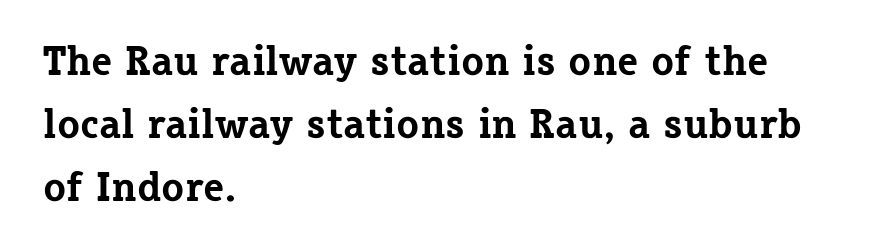
The image shows 42 px bold serif type, upright; set left-aligned, normal line spacing (1.5x), normal letter spacing, not underlined; low stroke contrast and a medium x-height.
